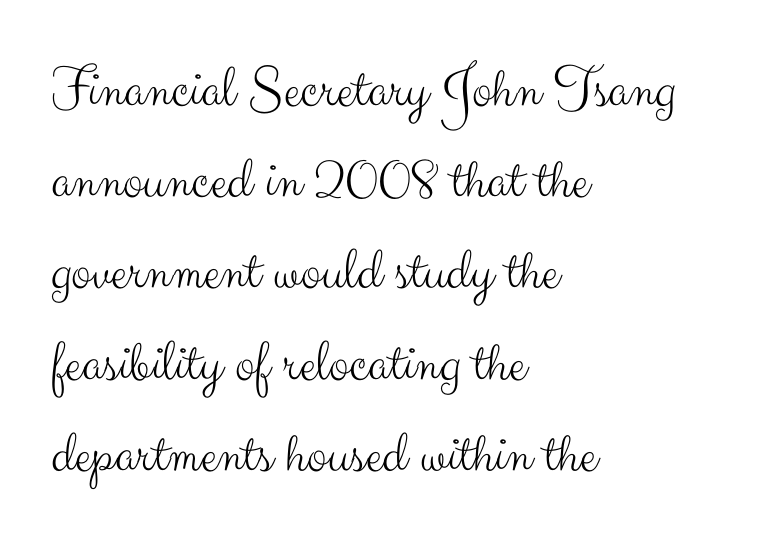
The image shows 60 px light sans-serif type; set left-aligned, normal line spacing (1.52x), normal letter spacing, not underlined; medium stroke contrast and a small x-height.
